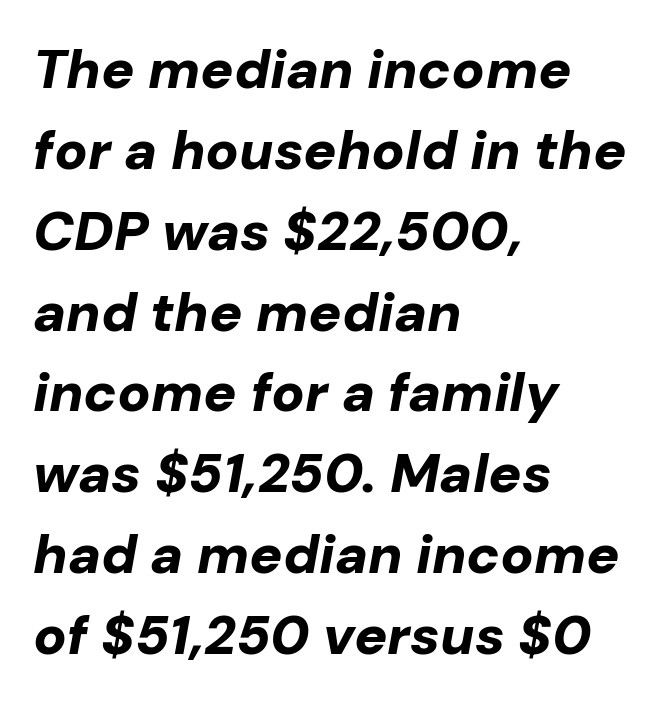
Q: Is the text bold? A: Yes.
Q: Is the text italic (slanted)? A: Yes, it leans right by about 10 degrees.
Q: Is the text underlined? A: No.
Q: How is the paragraph aligned? A: Left-aligned.
Q: Is the spacing between letters normal or unusually wide? A: Normal.
Q: Is the spacing between lines tight, normal or loose? A: Normal.
Q: Width (condensed, normal, or wide)? A: Normal.
Q: Stroke contrast? A: Low.
Q: x-height? A: Medium.
Q: Monospaced? A: No.
